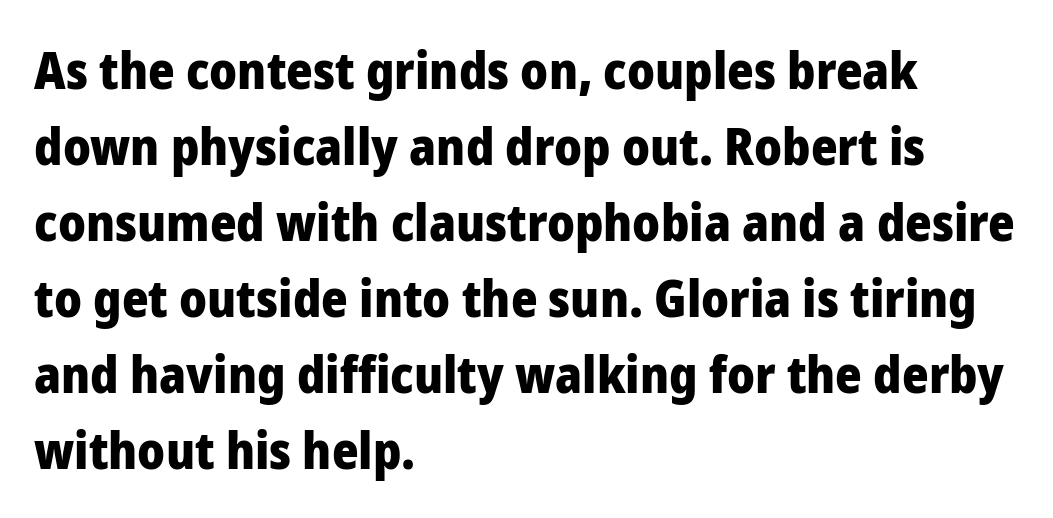
If you drew a line through each stem, it would be perfectly vertical. A sans-serif font was chosen for this passage. Does the weight exceed regular? Yes, all the way to bold. No extra tracking has been applied to these lines. This sample has the flowing, uneven cadence of proportional lettering.
